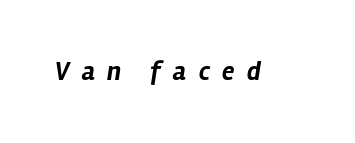
Style check: oblique. A full-strength bold gives these letters their thick strokes. The foot of each line stays bare and open. Glyph-to-glyph distance is far greater than everyday printed text.
